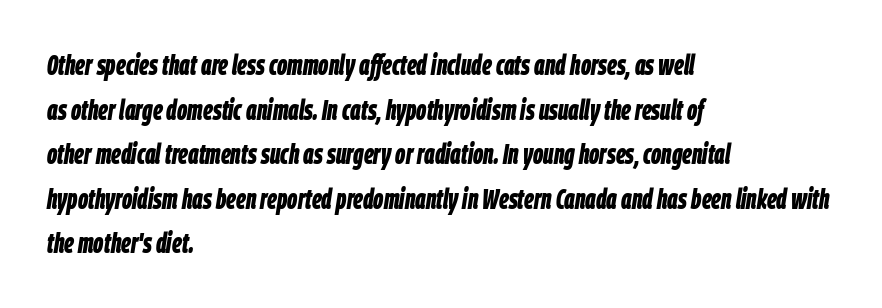
The axis of the letterforms is tilted away from vertical. The rendering keeps characters at their native spacing. Leading: standard. Character widths vary here, with narrow letters taking less room than wide ones. Does the copy run flush right? No — it runs flush left. Clear beneath every line of the passage.
